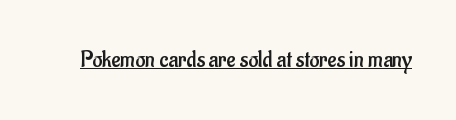
Underlined type. When letters stand straight like this, we call the style roman or upright. The line texture is even and compact thanks to regular tracking. The strokes carry an ordinary text weight at most.
